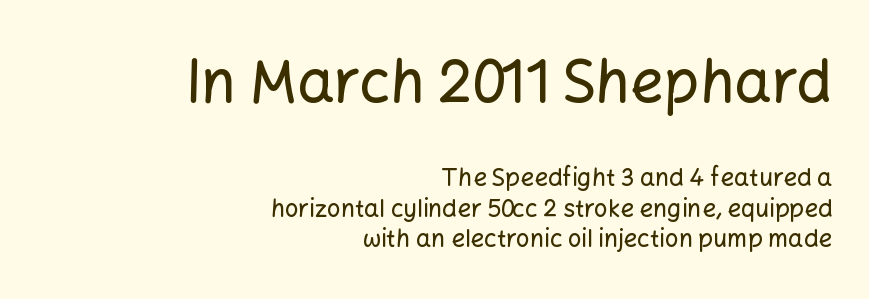
The image shows 59 px sans-serif type, upright; set right-aligned, normal line spacing (1.27x), normal letter spacing, not underlined; the first (top) block is 2.46x larger; low stroke contrast and a medium x-height.
